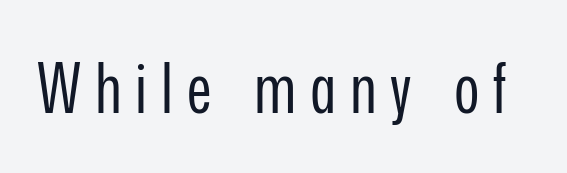
{"serif": "no", "italic": "no", "bold": "no", "weight": "regular", "width": "condensed", "stroke_contrast": "low", "x_height": "medium", "monospaced": "no", "underline": "no", "letter_spacing": "wide", "letter_spacing_em": 0.2, "glyph_px": 69}
